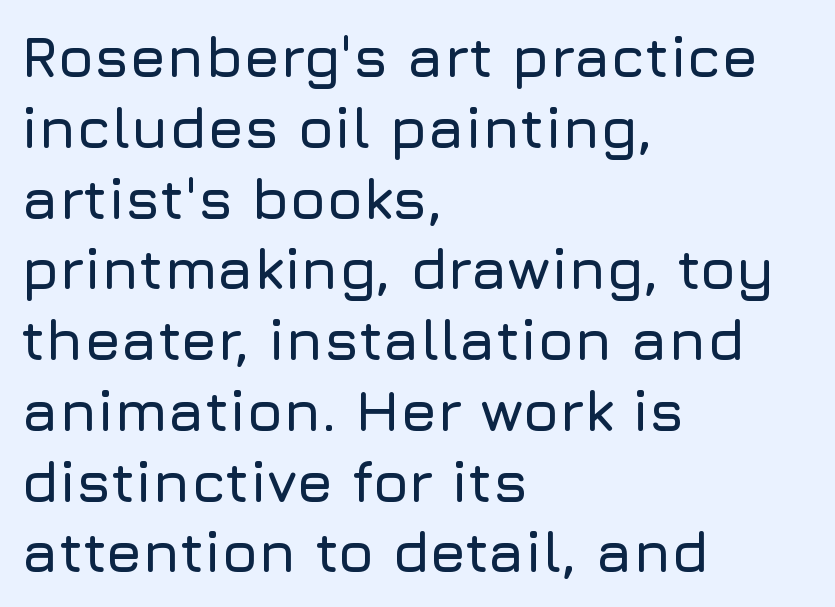
The image shows 58 px sans-serif type, upright; set left-aligned, line spacing 1.22x, normal letter spacing, not underlined; low stroke contrast and a medium x-height.
